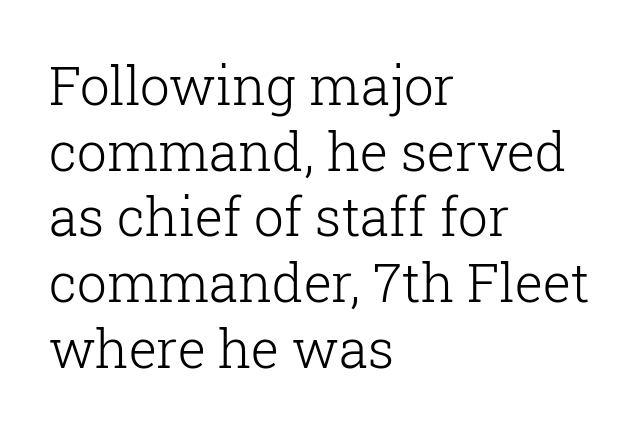
{"serif": "yes", "italic": "no", "bold": "no", "weight": "light", "width": "normal", "stroke_contrast": "low", "x_height": "medium", "monospaced": "no", "underline": "no", "align": "left", "line_spacing_ratio": 1.24, "letter_spacing": "normal", "letter_spacing_em": 0.0, "glyph_px": 53}
